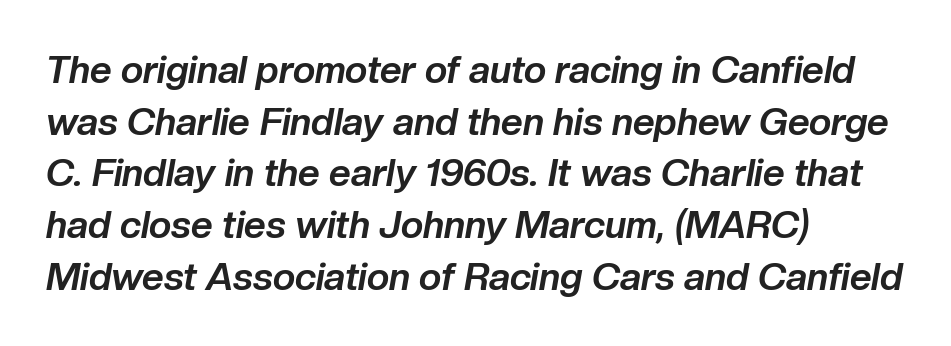
Where is the straight margin? On the left. Honestly, there is no underline to notice here at all. Standard letterfit; no display-style spreading of the glyphs. This sample uses an oblique cut, with every glyph tilted off the vertical.
